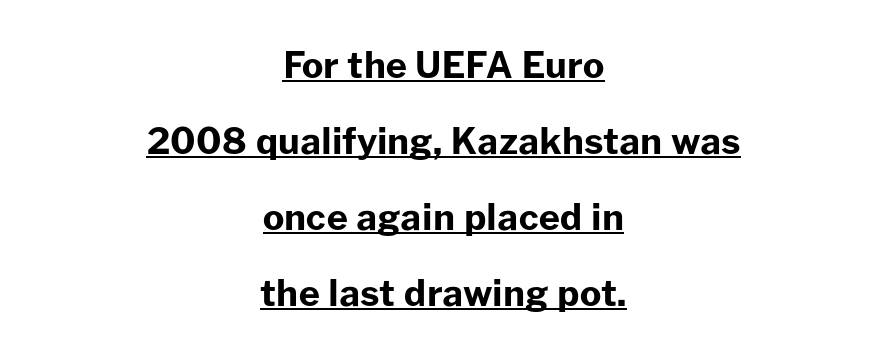
{"serif": "no", "italic": "no", "bold": "yes", "weight": "bold", "width": "normal", "stroke_contrast": "low", "x_height": "medium", "monospaced": "no", "underline": "yes", "align": "center", "line_spacing": "loose", "line_spacing_ratio": 2.11, "letter_spacing": "normal", "letter_spacing_em": 0.0, "glyph_px": 36}
